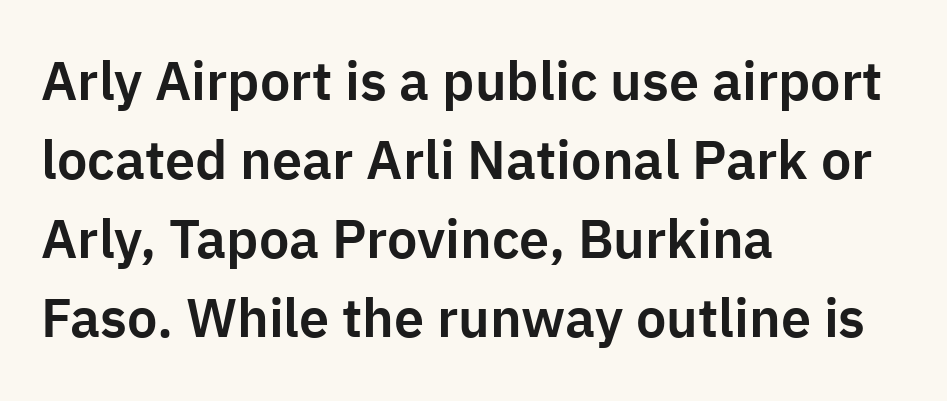
The image shows 54 px sans-serif type, upright; set left-aligned, normal line spacing (1.46x), normal letter spacing, not underlined; low stroke contrast and a medium x-height.
